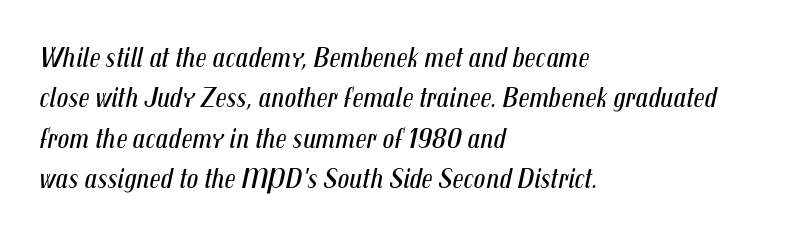
Q: Is the text bold? A: No.
Q: Is the text italic (slanted)? A: Yes, it leans right by about 12 degrees.
Q: Is the text underlined? A: No.
Q: How is the paragraph aligned? A: Left-aligned.
Q: Is the spacing between letters normal or unusually wide? A: Normal.
Q: Is the spacing between lines tight, normal or loose? A: Normal.
Q: Width (condensed, normal, or wide)? A: Condensed.
Q: Stroke contrast? A: Medium.
Q: x-height? A: Medium.
Q: Monospaced? A: No.
